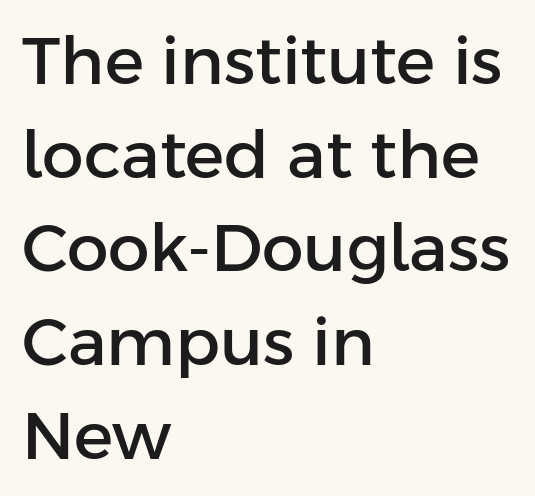
Q: Is the text italic (slanted)? A: No, it is upright.
Q: Is the typeface a serif or a sans-serif typeface? A: Sans-serif.
Q: Is the text underlined? A: No.
Q: How is the paragraph aligned? A: Left-aligned.
Q: Is the spacing between letters normal or unusually wide? A: Normal.
Q: Is the spacing between lines tight, normal or loose? A: Normal.
Q: Width (condensed, normal, or wide)? A: Normal.
Q: Stroke contrast? A: Low.
Q: x-height? A: Medium.
Q: Monospaced? A: No.
